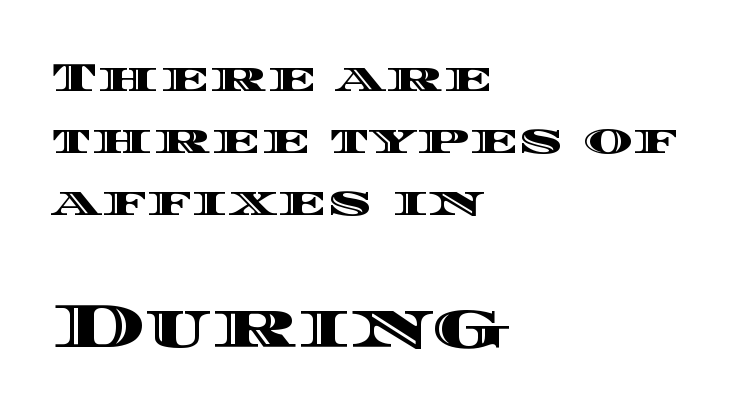
Posture: upright roman. Think of a printed novel: that variable character pitch is what you see here. This rendering leaves character spacing at its baseline value. The space between consecutive lines is moderate. The foot of each line stays bare and open. The face used here appears at its bigger size in the lower chunk.
